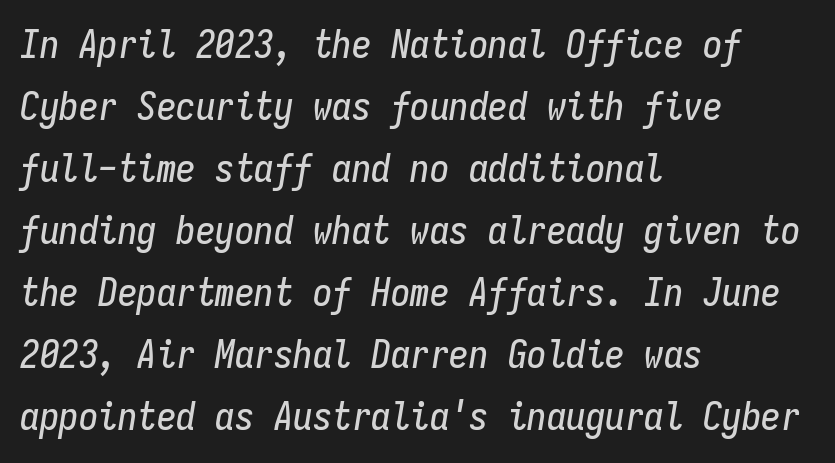
Q: Is the text italic (slanted)? A: Yes, it leans right by about 9 degrees.
Q: Is the text underlined? A: No.
Q: How is the paragraph aligned? A: Left-aligned.
Q: Is the spacing between letters normal or unusually wide? A: Normal.
Q: Is the spacing between lines tight, normal or loose? A: Normal.
Q: Width (condensed, normal, or wide)? A: Condensed.
Q: Stroke contrast? A: Low.
Q: x-height? A: Medium.
Q: Monospaced? A: Yes.
